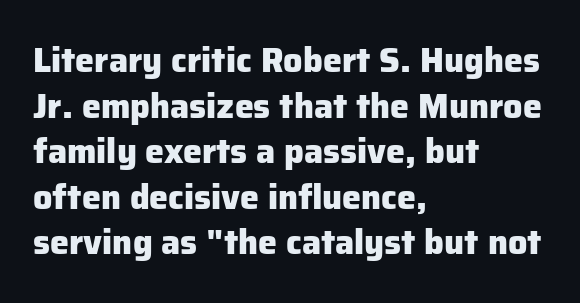
Q: Is the text bold? A: Yes.
Q: Is the text italic (slanted)? A: No, it is upright.
Q: Is the typeface a serif or a sans-serif typeface? A: Sans-serif.
Q: Is the text underlined? A: No.
Q: How is the paragraph aligned? A: Left-aligned.
Q: Is the spacing between letters normal or unusually wide? A: Normal.
Q: Is the spacing between lines tight, normal or loose? A: Normal.
Q: Width (condensed, normal, or wide)? A: Normal.
Q: Stroke contrast? A: Low.
Q: x-height? A: Medium.
Q: Monospaced? A: No.
